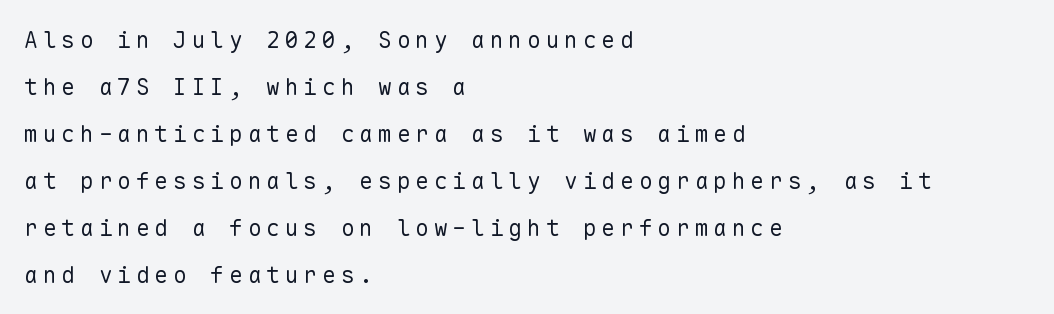
{"italic": "no", "bold": "no", "underline": "no", "align": "left", "line_spacing": "loose", "line_spacing_ratio": 2.04, "letter_spacing": "wide", "letter_spacing_em": 0.21, "glyph_px": 23}
